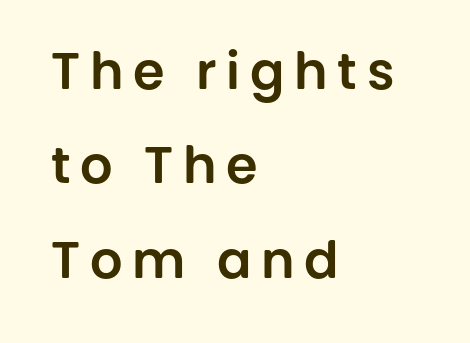
Q: Is the text italic (slanted)? A: No, it is upright.
Q: Is the typeface a serif or a sans-serif typeface? A: Sans-serif.
Q: Is the text underlined? A: No.
Q: How is the paragraph aligned? A: Left-aligned.
Q: Width (condensed, normal, or wide)? A: Normal.
Q: Stroke contrast? A: Low.
Q: x-height? A: Large.
Q: Monospaced? A: No.
